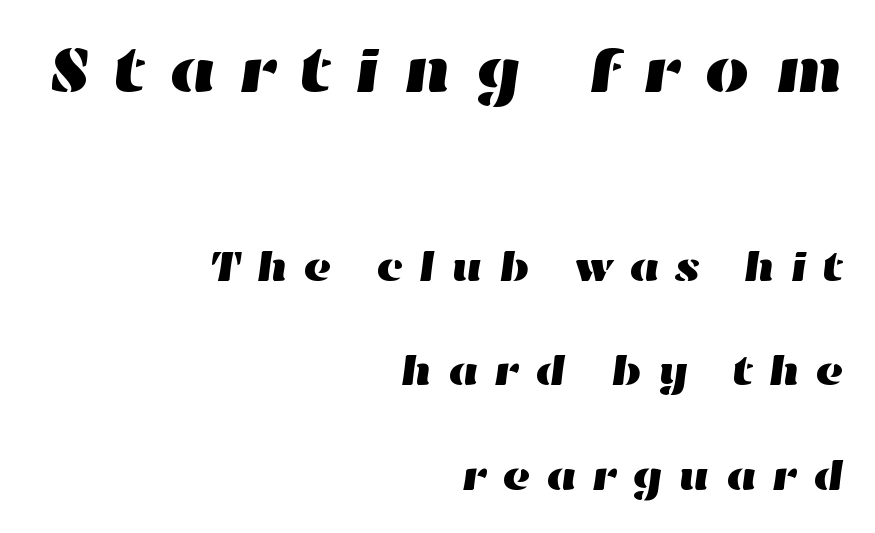
Q: Is the text underlined? A: No.
Q: How is the paragraph aligned? A: Right-aligned.
Q: Is the spacing between letters normal or unusually wide? A: Unusually wide.
Q: Is the spacing between lines tight, normal or loose? A: Loose.
Q: Which block of text is set in a larger size, the first (top) or the second (bottom)? A: The first (top) one.
Q: Width (condensed, normal, or wide)? A: Wide.
Q: Stroke contrast? A: High.
Q: x-height? A: Medium.
Q: Monospaced? A: No.
